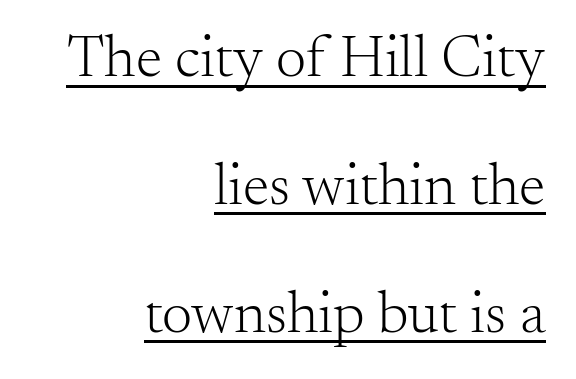
{"serif": "yes", "italic": "no", "bold": "no", "weight": "light", "width": "normal", "stroke_contrast": "medium", "x_height": "small", "monospaced": "no", "underline": "yes", "align": "right", "line_spacing": "loose", "line_spacing_ratio": 2.13, "letter_spacing": "normal", "letter_spacing_em": 0.0, "glyph_px": 60}
